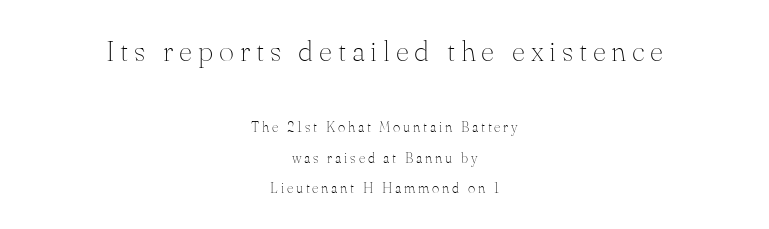
Counters stay open thanks to moderate or lighter strokes. The zone under the glyphs is completely vacant. When letters stand straight like this, we call the style roman or upright. The rendering positions every line midway between the sides. Visually, the top section dominates because its glyphs are scaled up. Check where the strokes stop: tiny serifs finish them off.
